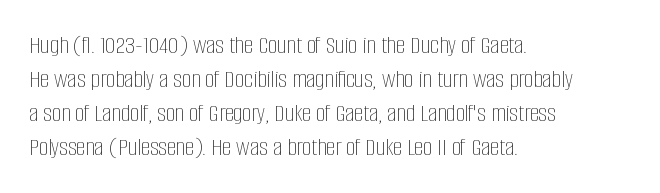
{"italic": "no", "bold": "no", "underline": "no", "align": "left", "line_spacing": "normal", "line_spacing_ratio": 1.31, "letter_spacing": "normal", "letter_spacing_em": 0.0, "glyph_px": 26}
